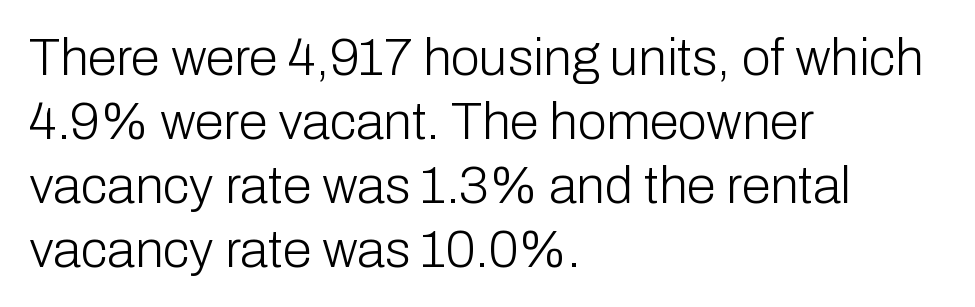
{"serif": "no", "italic": "no", "bold": "no", "weight": "light", "width": "normal", "stroke_contrast": "low", "x_height": "medium", "monospaced": "no", "underline": "no", "align": "left", "line_spacing_ratio": 1.23, "letter_spacing": "normal", "letter_spacing_em": 0.0, "glyph_px": 52}
